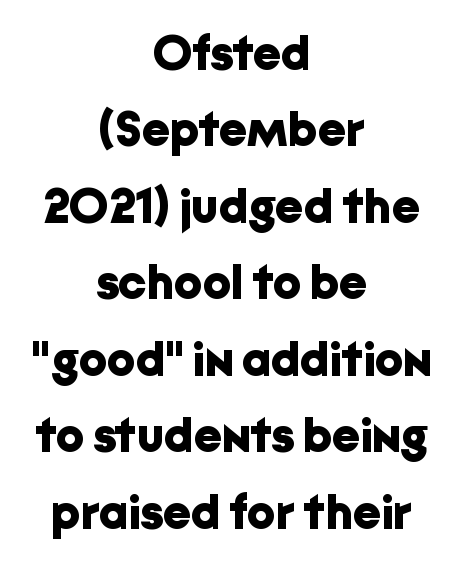
The image shows 50 px bold sans-serif type, upright; set centered, normal line spacing (1.53x), normal letter spacing, not underlined; low stroke contrast and a medium x-height.
